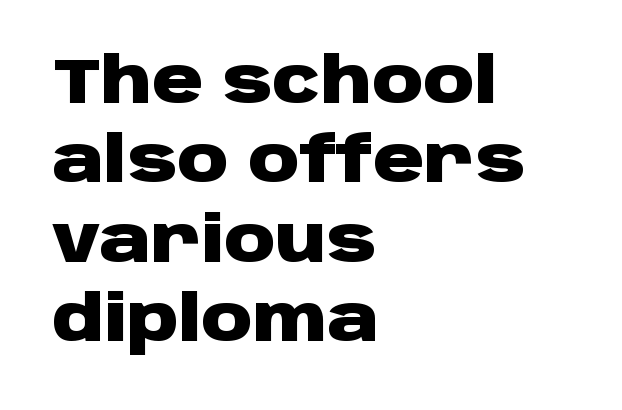
The image shows 63 px heavy, wide sans-serif type, upright; set left-aligned, normal line spacing (1.26x), normal letter spacing, not underlined; low stroke contrast and a large x-height.
